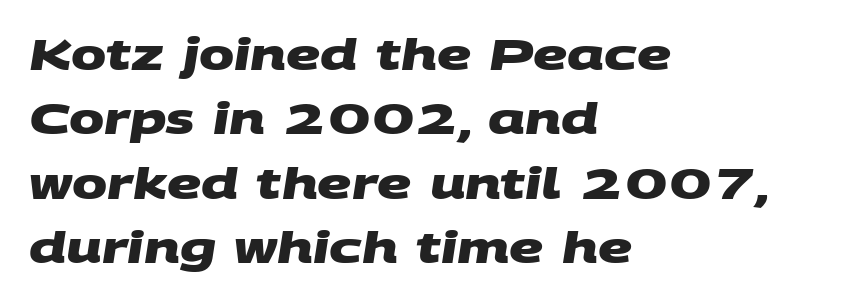
Underline: absent. Note the varied advance widths — an 'i' is clearly narrower than an 'm'. A student would call this left alignment; a typographer would say flush left, rag right. Normally led — the rows are evenly, conventionally spaced. Type style note: lacks serifs. Letter spacing: default.
